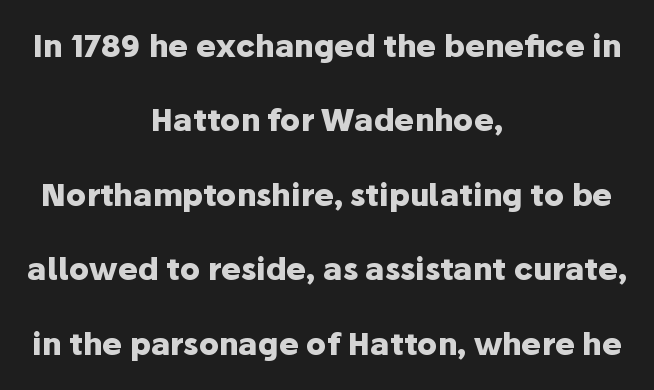
The image shows 30 px heavy sans-serif type, upright; set centered, loose line spacing (2.48x), normal letter spacing, not underlined; low stroke contrast and a medium x-height.
